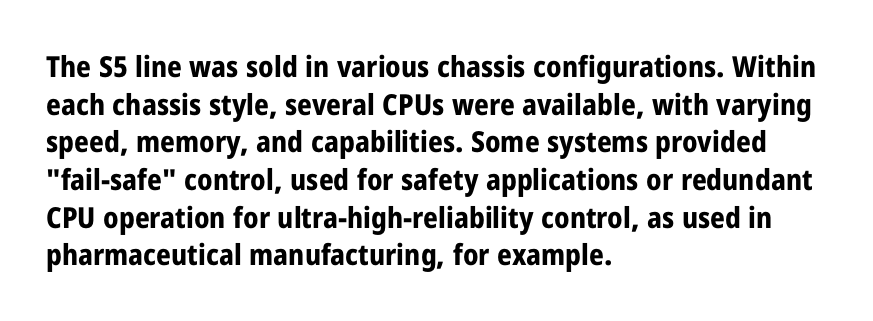
Unlike a traditional serif, this face leaves its strokes unadorned. Each letter keeps its own natural width here, so spacing adapts to shape. Nothing unusual about the tracking: characters are spaced as the font intends. The gap between lines stays unmarked. Every character sits straight up, as roman type does. Visually the block forms a straight wall on the left and a jagged coastline on the right.
